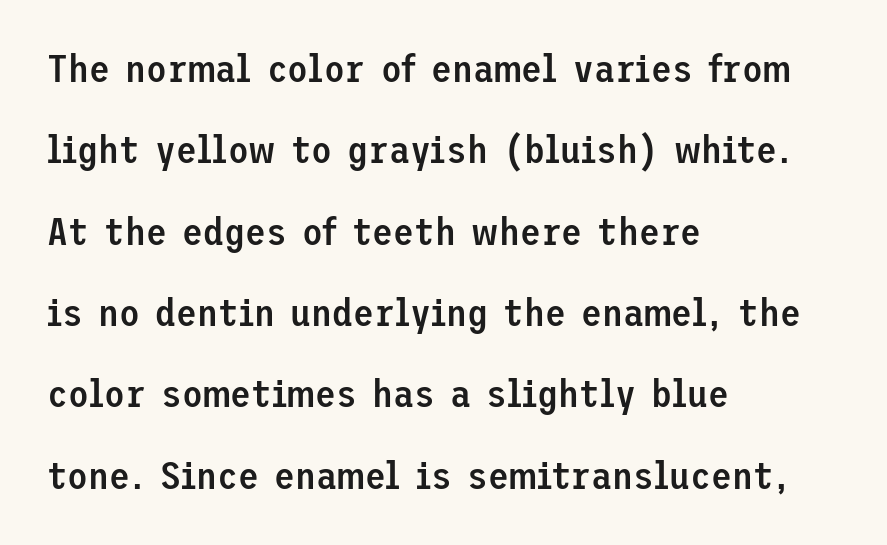
{"serif": "no", "italic": "no", "bold": "semi", "weight": "semibold", "width": "normal", "stroke_contrast": "low", "x_height": "medium", "underline": "no", "align": "left", "line_spacing": "loose", "line_spacing_ratio": 2.14, "letter_spacing": "normal", "letter_spacing_em": 0.0, "glyph_px": 38}
